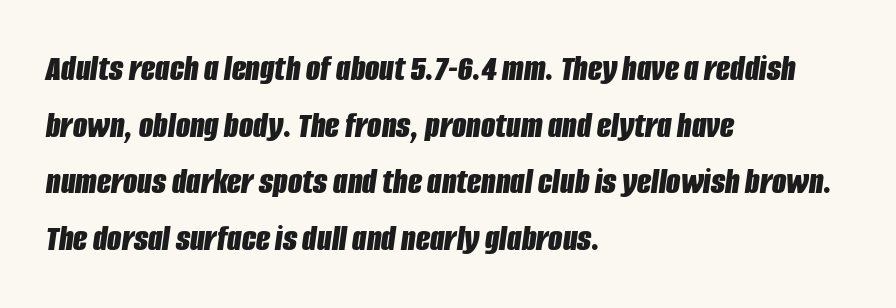
Q: Is the text bold? A: Yes.
Q: Is the text italic (slanted)? A: Yes, it leans right by about 8 degrees.
Q: Is the text underlined? A: No.
Q: How is the paragraph aligned? A: Left-aligned.
Q: Is the spacing between letters normal or unusually wide? A: Normal.
Q: Is the spacing between lines tight, normal or loose? A: Normal.
Q: Width (condensed, normal, or wide)? A: Condensed.
Q: Stroke contrast? A: Low.
Q: x-height? A: Large.
Q: Monospaced? A: No.
